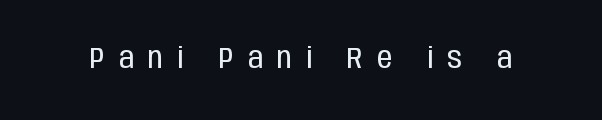
Q: Is the text bold? A: No.
Q: Is the text italic (slanted)? A: No, it is upright.
Q: Is the typeface a serif or a sans-serif typeface? A: Sans-serif.
Q: Is the text underlined? A: No.
Q: Is the spacing between letters normal or unusually wide? A: Unusually wide.
Q: Width (condensed, normal, or wide)? A: Condensed.
Q: Stroke contrast? A: Low.
Q: x-height? A: Large.
Q: Monospaced? A: No.
